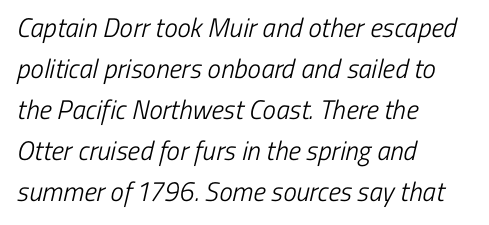
The image shows 27 px text type; set left-aligned, normal line spacing (1.52x), normal letter spacing, not underlined.
